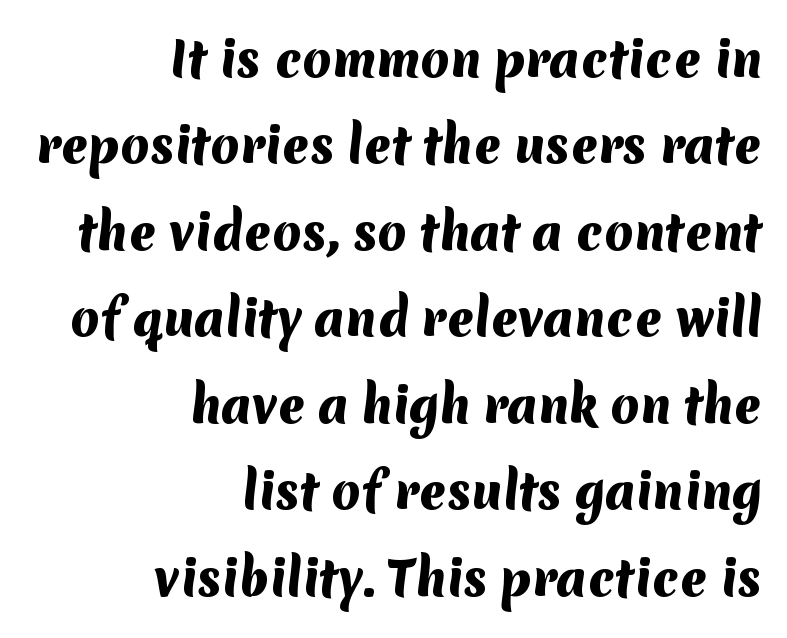
The image shows 47 px heavy sans-serif type; set right-aligned, line spacing 1.84x, normal letter spacing, not underlined; medium stroke contrast and a medium x-height.
